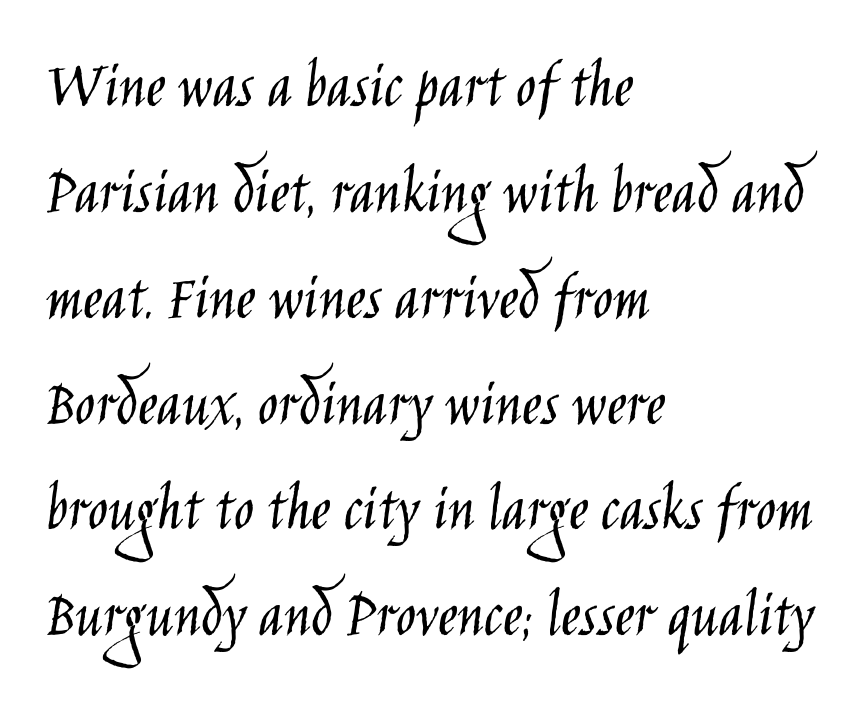
Q: Is the text bold? A: No.
Q: Is the text italic (slanted)? A: Yes.
Q: Is the typeface a serif or a sans-serif typeface? A: Sans-serif.
Q: Is the text underlined? A: No.
Q: How is the paragraph aligned? A: Left-aligned.
Q: Is the spacing between letters normal or unusually wide? A: Normal.
Q: Is the spacing between lines tight, normal or loose? A: Normal.
Q: Width (condensed, normal, or wide)? A: Condensed.
Q: Stroke contrast? A: Low.
Q: x-height? A: Large.
Q: Monospaced? A: No.
